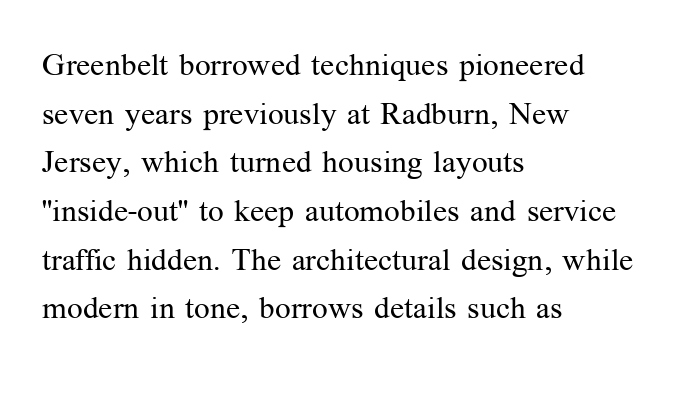
{"serif": "yes", "italic": "no", "bold": "no", "weight": "regular", "width": "normal", "stroke_contrast": "medium", "x_height": "medium", "monospaced": "no", "underline": "no", "align": "left", "line_spacing": "normal", "line_spacing_ratio": 1.57, "letter_spacing": "normal", "letter_spacing_em": 0.0, "glyph_px": 31}
